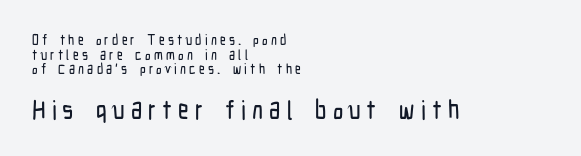
{"italic": "no", "underline": "no", "align": "left", "line_spacing": "tight", "line_spacing_ratio": 1.05, "letter_spacing": "wide", "letter_spacing_em": 0.23, "larger_block": "second", "size_ratio": 1.86, "glyph_px": 26}
